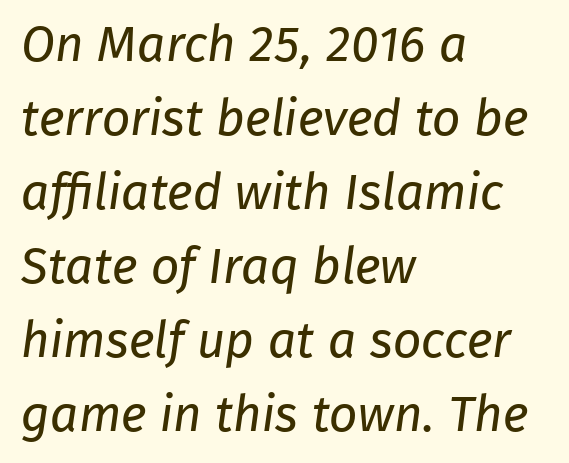
Q: Is the text bold? A: No.
Q: Is the typeface a serif or a sans-serif typeface? A: Sans-serif.
Q: Is the text underlined? A: No.
Q: How is the paragraph aligned? A: Left-aligned.
Q: Is the spacing between letters normal or unusually wide? A: Normal.
Q: Is the spacing between lines tight, normal or loose? A: Normal.
Q: Width (condensed, normal, or wide)? A: Normal.
Q: Stroke contrast? A: Low.
Q: x-height? A: Medium.
Q: Monospaced? A: No.
